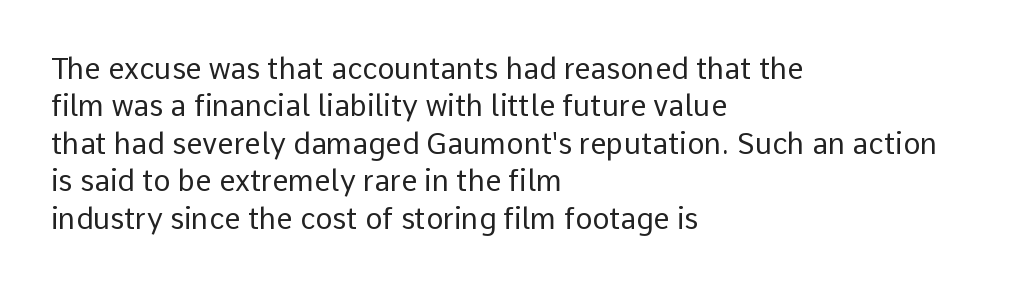
{"serif": "no", "italic": "no", "bold": "no", "weight": "regular", "width": "normal", "stroke_contrast": "low", "x_height": "medium", "monospaced": "no", "underline": "no", "align": "left", "line_spacing": "normal", "line_spacing_ratio": 1.29, "letter_spacing": "normal", "letter_spacing_em": 0.0, "glyph_px": 29}
